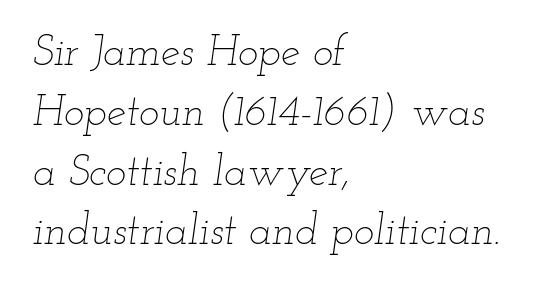
The image shows 43 px thin, wide type, italic (leaning right); set left-aligned, normal line spacing (1.39x), normal letter spacing, not underlined; low stroke contrast and a small x-height.
